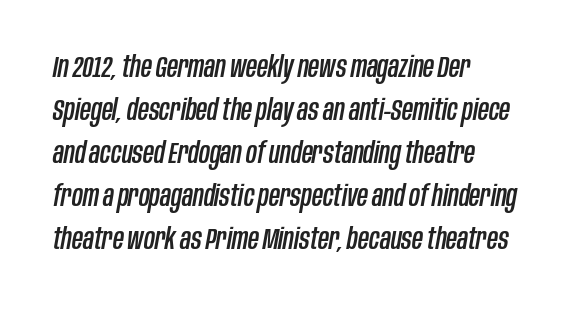
This rendering features lettering with no underline. Quick note: interline space is typical. The typesetter chose a ragged-right arrangement here. You could not count columns in this text — the font is proportionally spaced. Notice how the stems are inclined rather than vertical — that's the hallmark of italics.
